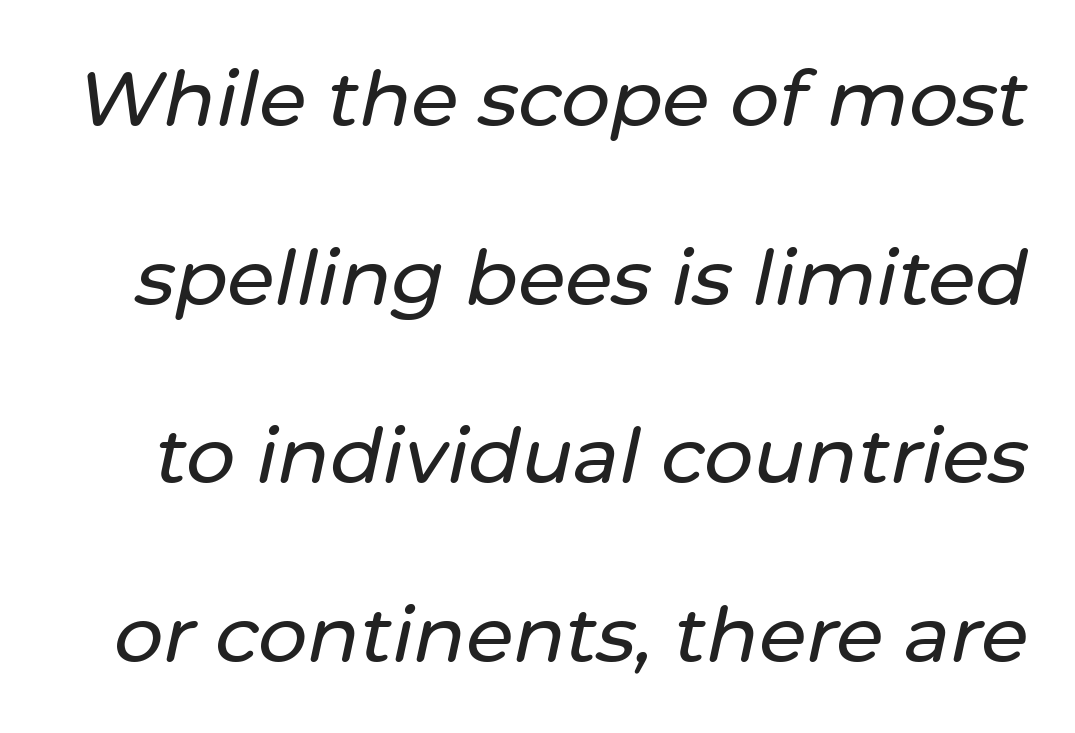
The image shows 77 px text type, italic (leaning right); set loose line spacing (2.32x), normal letter spacing, not underlined; low stroke contrast and a medium x-height.
